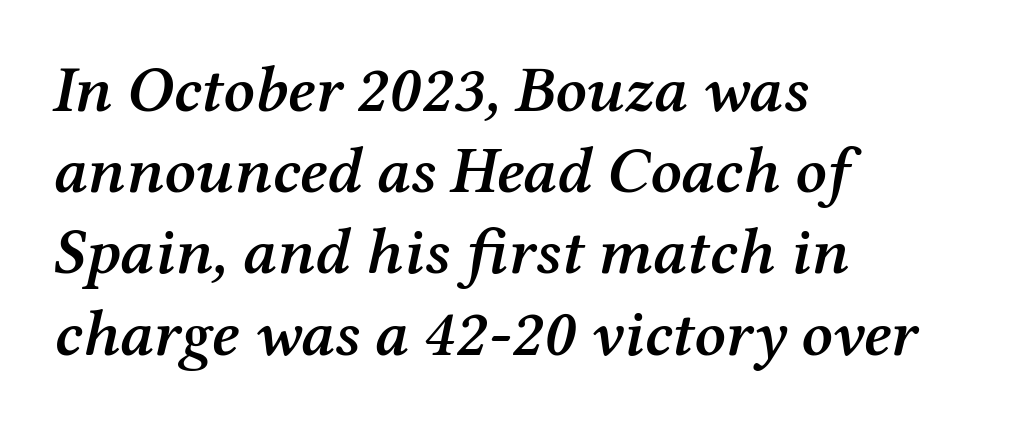
The image shows 66 px semibold serif type, italic (leaning right); set left-aligned, line spacing 1.23x, normal letter spacing, not underlined; medium stroke contrast and a medium x-height.
